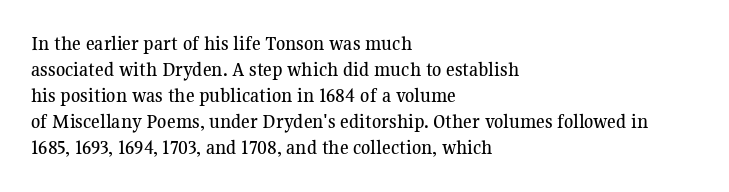
The image shows 21 px text type, upright; set left-aligned, line spacing 1.24x, normal letter spacing, not underlined.
